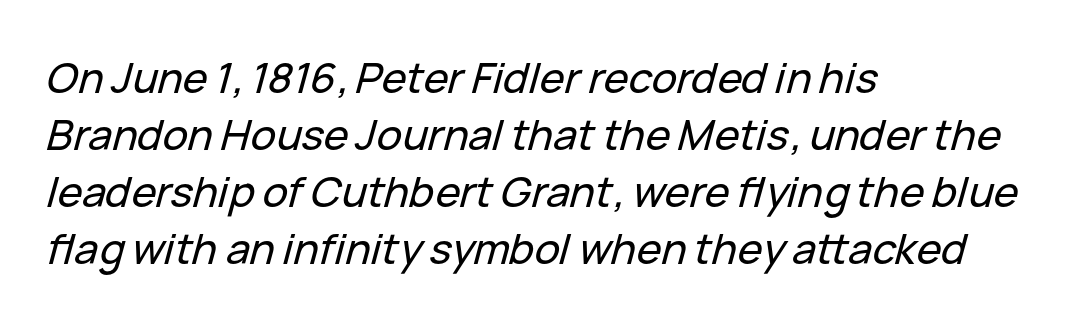
Compared with typical paragraphs, the rows here are spaced about the same. Looks like regular typesetting: each glyph gets only the width it needs. Nobody touched the tracking dial on this one. The compositor pushed each line to the left boundary. Emphasis-style slanted type is in use.
